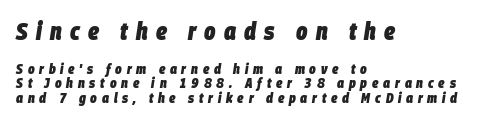
The image shows 24 px bold type, italic (leaning right); set left-aligned, tight line spacing (1.03x), unusually wide letter spacing (+0.34 em), not underlined; the first (top) block is 1.71x larger.
